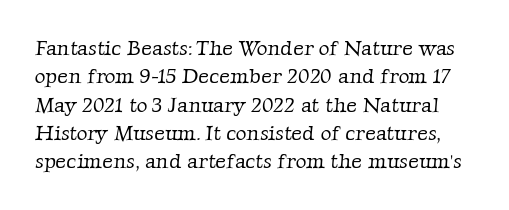
Only glyphs here, with clear space below each row. Leading: standard. No heavy texture on the line: the type isn't bold. Each word holds together tightly as a unit, with standard inter-letter gaps.
